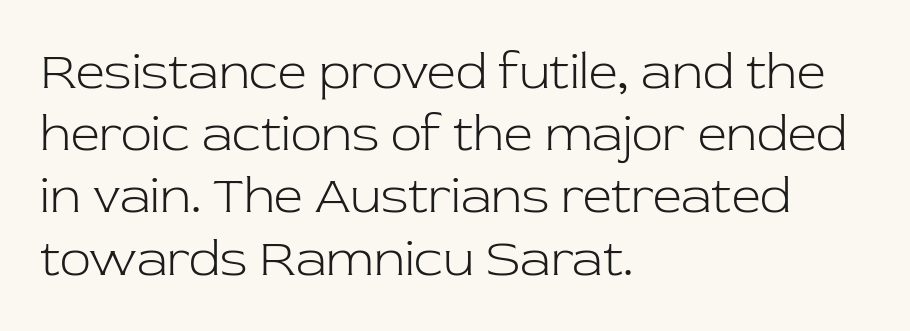
Unmarked baselines from the first word to the last. Varying glyph widths throughout — classic text-font behaviour. Line starts are locked; line ends wander. The rendering keeps characters at their native spacing. No italicization has been applied; the sample stays upright.
